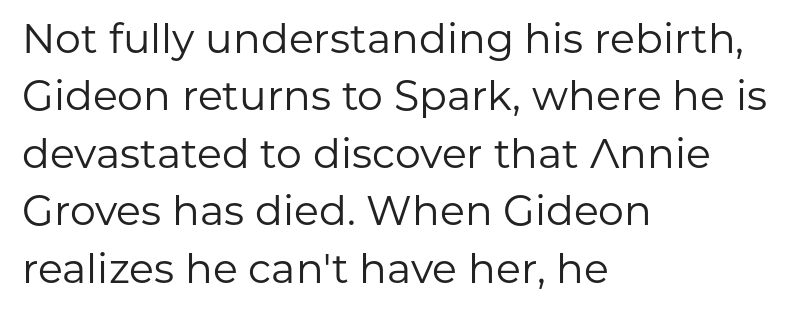
Vertical stems look standard width or narrower in stroke. The letters carry no serifs — their stems end cleanly without finishing strokes. Type without underlining. The lines are quadded left. Tracking here is standard; glyphs follow each other at the usual distance. Normally led — the rows are evenly, conventionally spaced.
